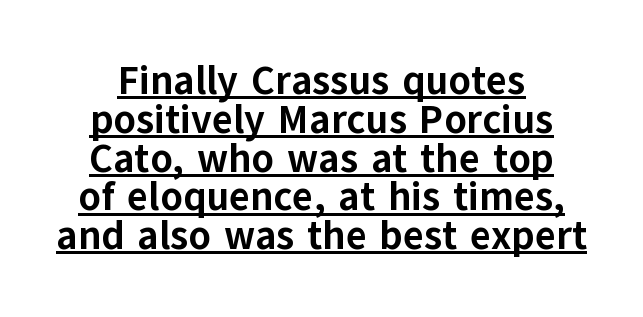
The image shows 40 px bold sans-serif type, upright; set tight line spacing (0.97x), normal letter spacing, underlined; low stroke contrast and a medium x-height.
